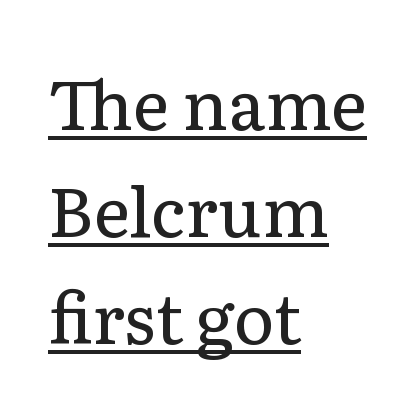
A typesetter would label this face a serif. Typeset ragged right — the left edge is the straight one. Quick note: not italic, upright. Heft: none added — not bold.
